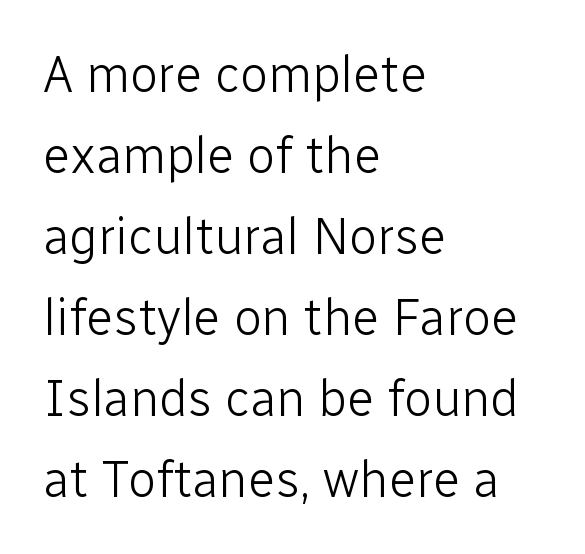
The image shows 51 px light sans-serif type, upright; set left-aligned, normal line spacing (1.59x), normal letter spacing, not underlined; low stroke contrast and a medium x-height.
